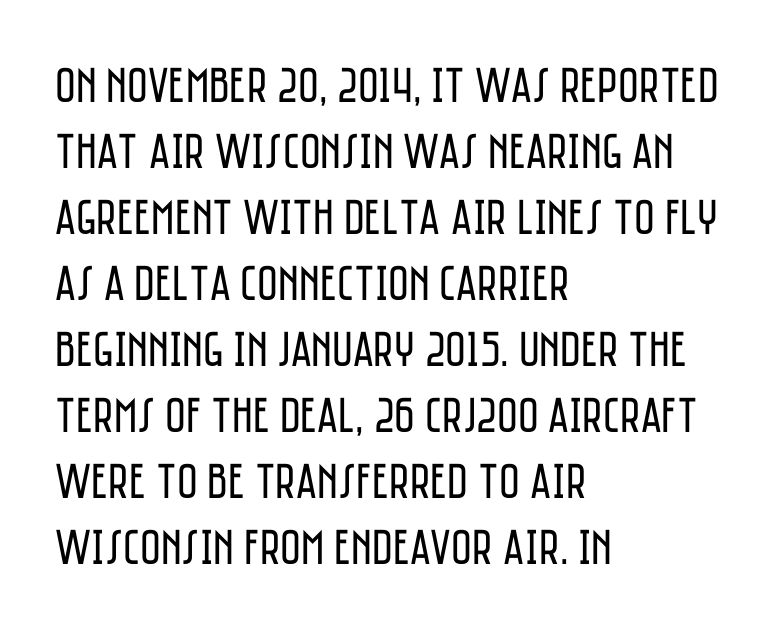
The foot of each line stays bare and open. To sum up the face: it is a sans, with no serifs. Stems here are at most as thick as an everyday book face. All the whitespace from short lines collects on the right. The type sits square on the baseline with zero lean.
